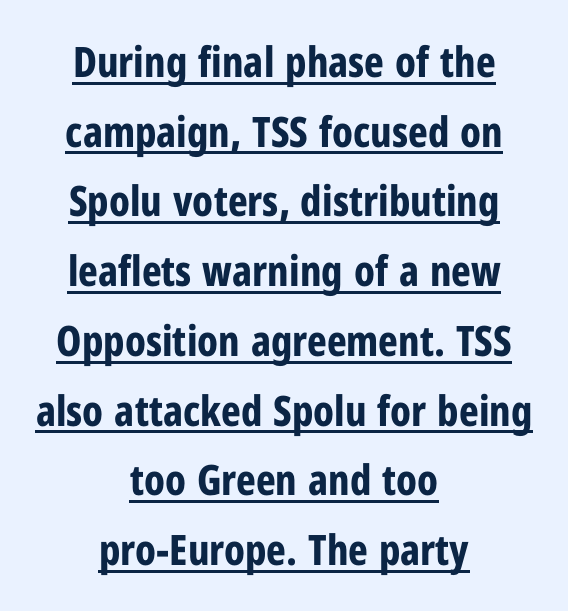
Q: Is the text bold? A: Yes.
Q: Is the text italic (slanted)? A: No, it is upright.
Q: Is the typeface a serif or a sans-serif typeface? A: Sans-serif.
Q: Is the text underlined? A: Yes.
Q: How is the paragraph aligned? A: Centered.
Q: Is the spacing between letters normal or unusually wide? A: Normal.
Q: Is the spacing between lines tight, normal or loose? A: Normal.
Q: Width (condensed, normal, or wide)? A: Condensed.
Q: Stroke contrast? A: Low.
Q: x-height? A: Medium.
Q: Monospaced? A: No.
